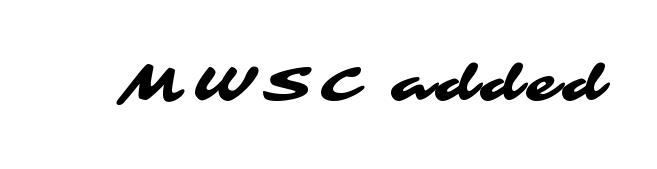
Check where the strokes stop: nothing finishes them off — pure sans. Think of a printed novel: that variable character pitch is what you see here. The passage shown is not underscored anywhere.
